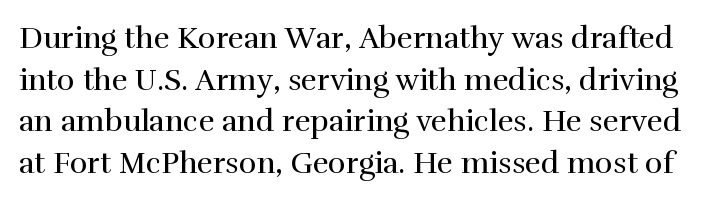
{"serif": "yes", "italic": "no", "bold": "no", "weight": "regular", "width": "normal", "stroke_contrast": "high", "x_height": "medium", "monospaced": "no", "underline": "no", "line_spacing": "normal", "line_spacing_ratio": 1.39, "letter_spacing": "normal", "letter_spacing_em": 0.0, "glyph_px": 30}
